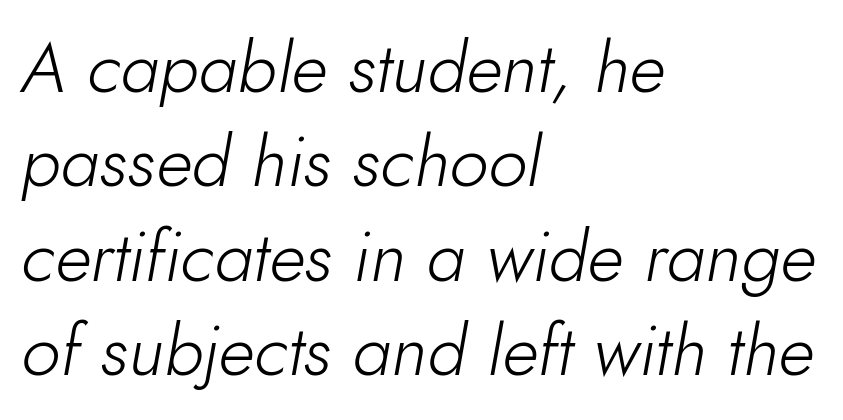
{"italic": "yes", "lean": "right", "slant_degrees": 10, "bold": "no", "weight": "light", "width": "normal", "stroke_contrast": "low", "x_height": "small", "monospaced": "no", "underline": "no", "align": "left", "line_spacing": "normal", "line_spacing_ratio": 1.35, "letter_spacing": "normal", "letter_spacing_em": 0.0, "glyph_px": 70}
